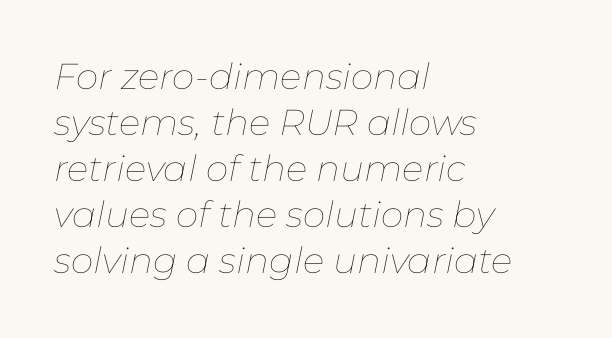
Q: Is the text bold? A: No.
Q: Is the text italic (slanted)? A: Yes, it leans right by about 11 degrees.
Q: Is the text underlined? A: No.
Q: How is the paragraph aligned? A: Left-aligned.
Q: Is the spacing between letters normal or unusually wide? A: Normal.
Q: Is the spacing between lines tight, normal or loose? A: Normal.
Q: Width (condensed, normal, or wide)? A: Normal.
Q: Stroke contrast? A: Low.
Q: x-height? A: Medium.
Q: Monospaced? A: No.
